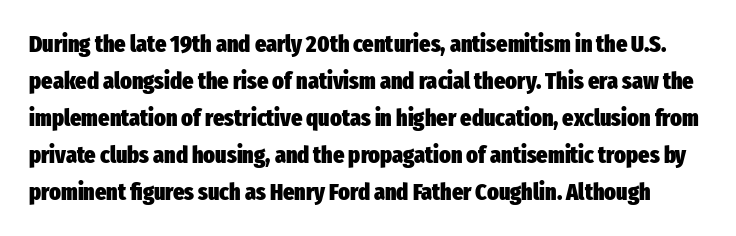
The type sits square on the baseline with zero lean. The baseline area is clear. Normally led — the rows are evenly, conventionally spaced. A full-strength bold gives these letters their thick strokes. Does extra space separate the letters? No, they use regular spacing.
